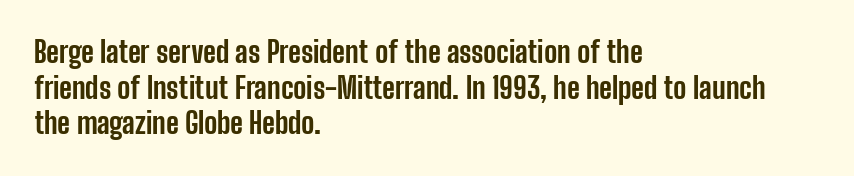
The string is rendered with underlining switched off. Examine the stroke ends and you'll find no serifs. The ragged edge is on the right, which tells us the setting is flush left. Posture: straight, roman, zero tilt. There is no visible air inserted between adjacent glyphs.
